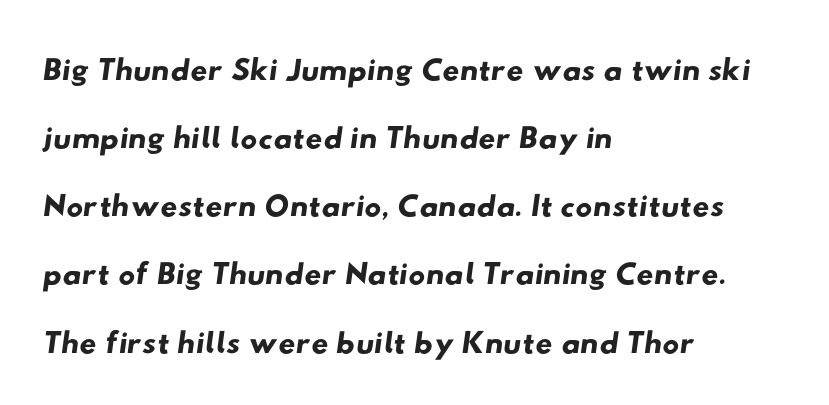
The image shows 47 px wide sans-serif type; set left-aligned, normal line spacing (1.45x), normal letter spacing, not underlined; low stroke contrast and a small x-height.
